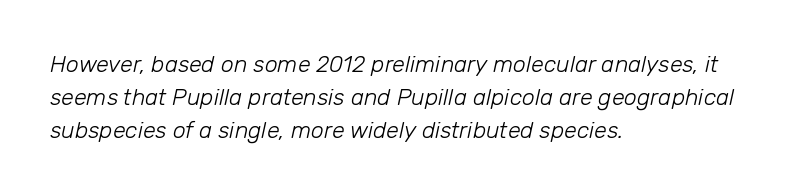
Q: Is the text bold? A: No.
Q: Is the text italic (slanted)? A: Yes, it leans right by about 12 degrees.
Q: Is the text underlined? A: No.
Q: How is the paragraph aligned? A: Left-aligned.
Q: Is the spacing between letters normal or unusually wide? A: Normal.
Q: Is the spacing between lines tight, normal or loose? A: Normal.
